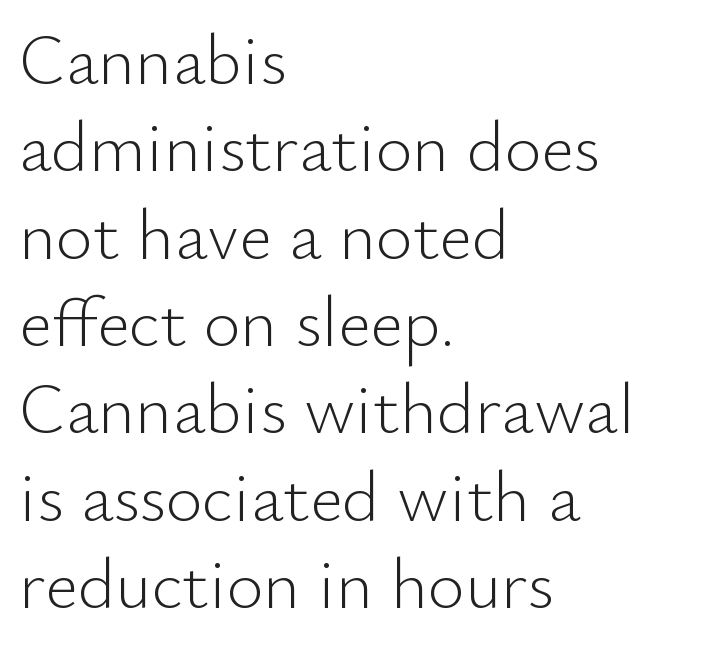
{"serif": "no", "italic": "no", "bold": "no", "weight": "light", "width": "normal", "stroke_contrast": "low", "x_height": "small", "monospaced": "no", "underline": "no", "align": "left", "line_spacing_ratio": 1.23, "letter_spacing": "normal", "letter_spacing_em": 0.0, "glyph_px": 71}
